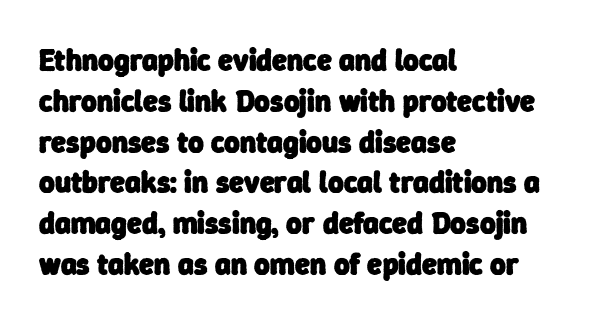
Q: Is the text bold? A: Yes.
Q: Is the typeface a serif or a sans-serif typeface? A: Sans-serif.
Q: Is the text underlined? A: No.
Q: How is the paragraph aligned? A: Left-aligned.
Q: Is the spacing between letters normal or unusually wide? A: Normal.
Q: Is the spacing between lines tight, normal or loose? A: Normal.
Q: Width (condensed, normal, or wide)? A: Normal.
Q: Stroke contrast? A: Low.
Q: x-height? A: Medium.
Q: Monospaced? A: No.
